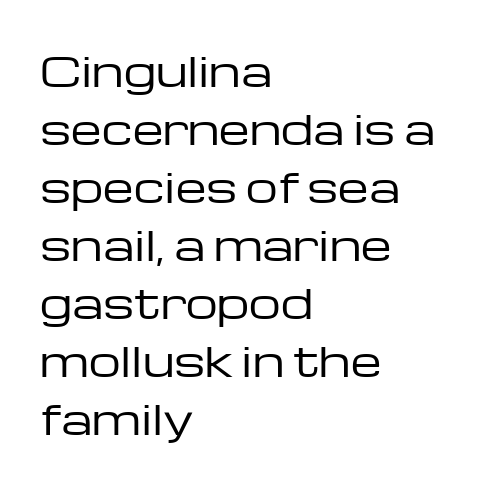
{"serif": "no", "italic": "no", "bold": "no", "weight": "regular", "width": "wide", "stroke_contrast": "low", "x_height": "medium", "monospaced": "no", "underline": "no", "align": "left", "line_spacing": "normal", "line_spacing_ratio": 1.45, "letter_spacing": "normal", "letter_spacing_em": 0.0, "glyph_px": 40}
